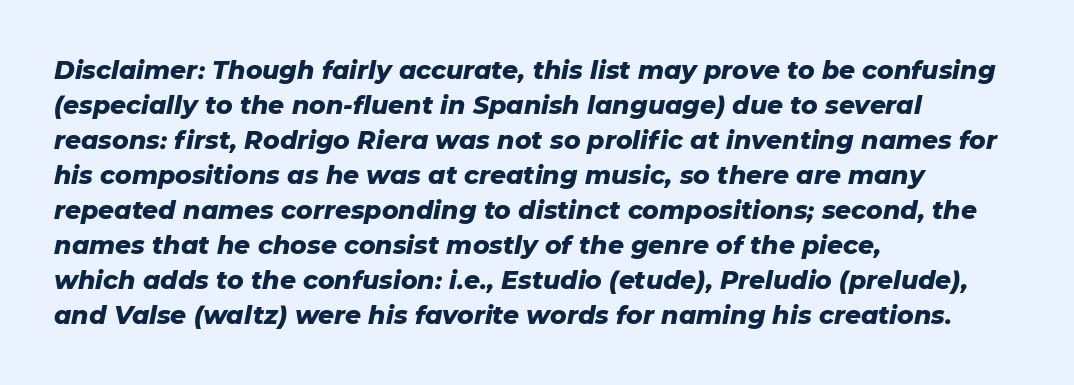
Regular leading. Characters are canted at an angle relative to the baseline's perpendicular. Quick note: underline off. Line beginnings align vertically; line endings do not. Heavy, bold letterforms.
